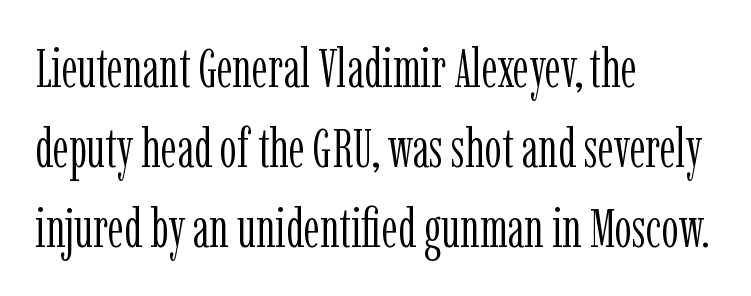
The image shows 54 px light, condensed serif type, upright; set left-aligned, normal line spacing (1.48x), normal letter spacing, not underlined; low stroke contrast and a medium x-height.
